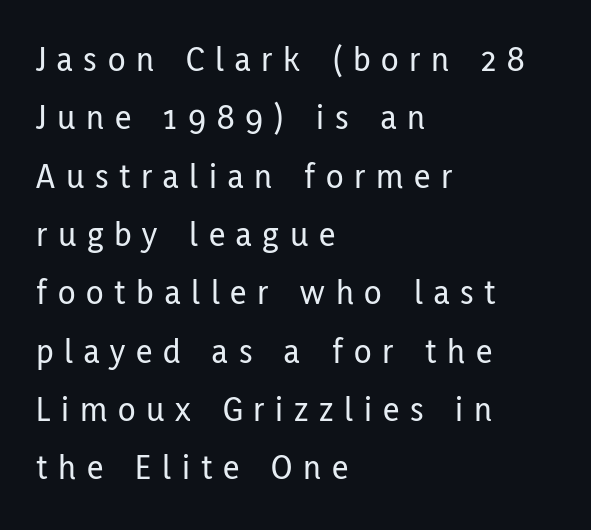
The image shows 36 px condensed sans-serif type, upright; set left-aligned, normal line spacing (1.62x), unusually wide letter spacing (+0.3 em), not underlined; low stroke contrast and a medium x-height.
